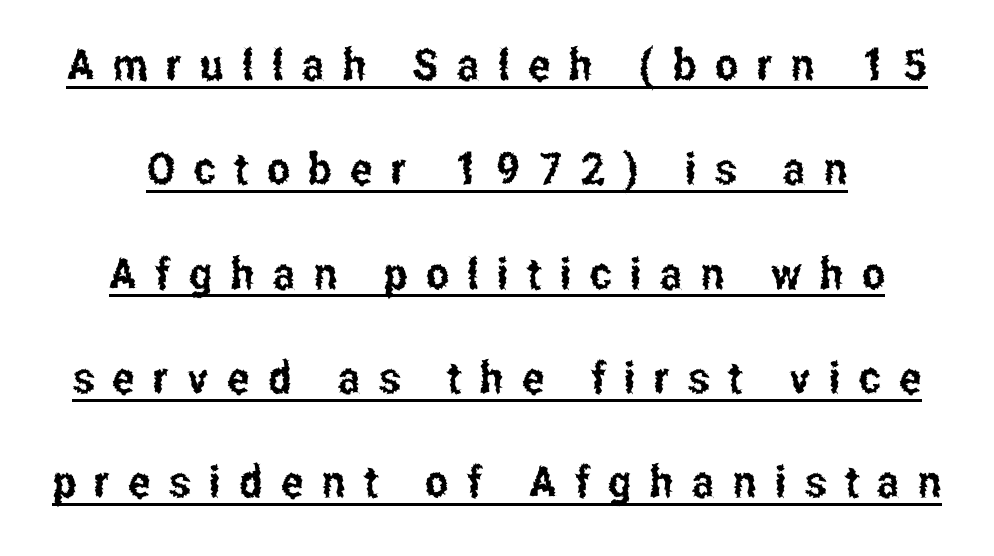
{"serif": "no", "italic": "no", "width": "condensed", "stroke_contrast": "low", "x_height": "medium", "monospaced": "no", "underline": "yes", "line_spacing": "loose", "line_spacing_ratio": 2.37, "letter_spacing": "wide", "letter_spacing_em": 0.42, "glyph_px": 44}
